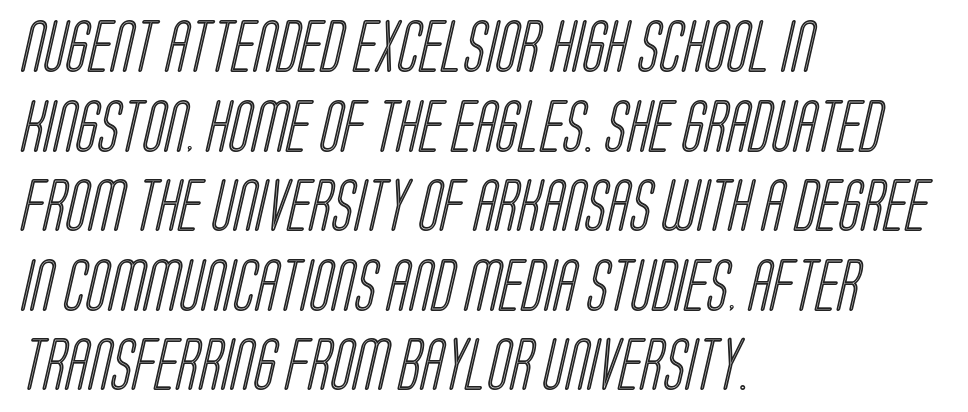
{"width": "condensed", "x_height": "large", "monospaced": "no", "underline": "no", "align": "left", "line_spacing": "normal", "line_spacing_ratio": 1.53, "letter_spacing": "normal", "letter_spacing_em": 0.0, "glyph_px": 52}
